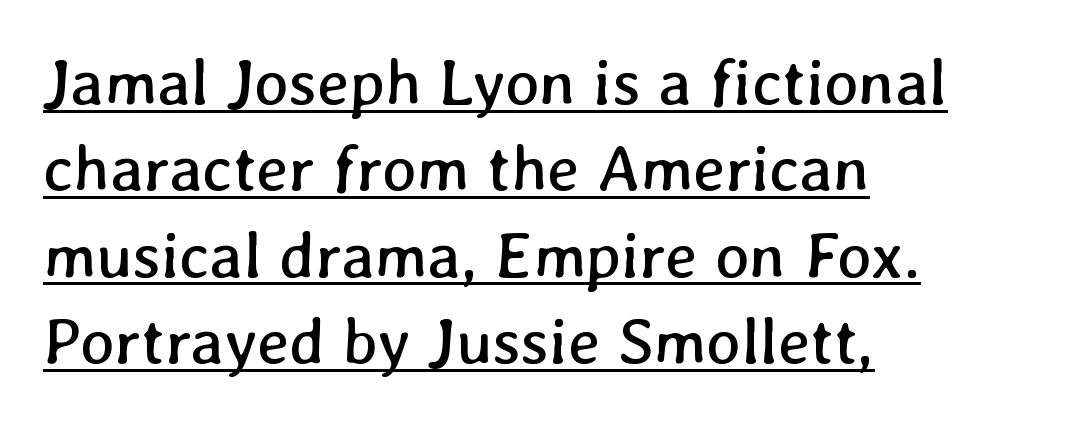
The image shows 65 px regular-weight type; set left-aligned, normal line spacing (1.33x), normal letter spacing, underlined; low stroke contrast and a medium x-height.
